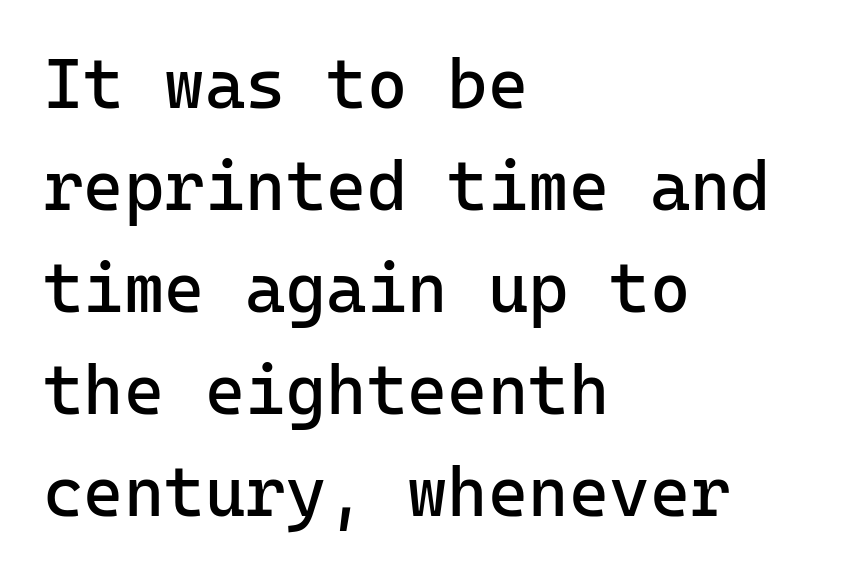
The image shows 69 px regular-weight sans-serif type, upright, monospaced; set left-aligned, normal line spacing (1.48x), normal letter spacing, not underlined; low stroke contrast and a medium x-height.
